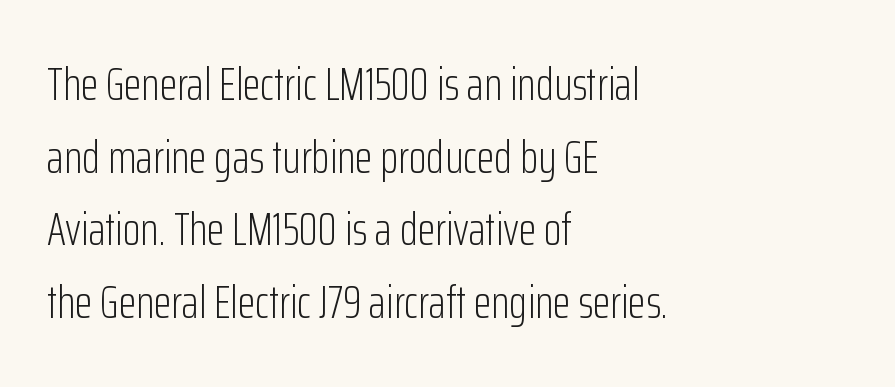
Q: Is the text bold? A: No.
Q: Is the text italic (slanted)? A: No, it is upright.
Q: Is the typeface a serif or a sans-serif typeface? A: Sans-serif.
Q: Is the text underlined? A: No.
Q: How is the paragraph aligned? A: Left-aligned.
Q: Is the spacing between letters normal or unusually wide? A: Normal.
Q: Is the spacing between lines tight, normal or loose? A: Normal.
Q: Width (condensed, normal, or wide)? A: Condensed.
Q: Stroke contrast? A: Low.
Q: x-height? A: Medium.
Q: Monospaced? A: No.
